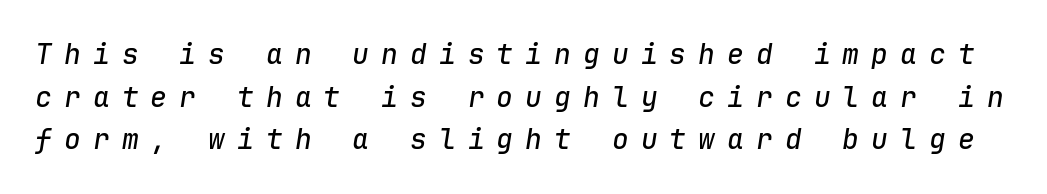
The space beneath each line is pristine and unruled. You can tell it's italic because the verticals aren't actually vertical. Regular leading. Each letter, wide or thin by design, is forced into the same width here. Inter-character spacing is expanded well beyond the font's built-in metrics.
